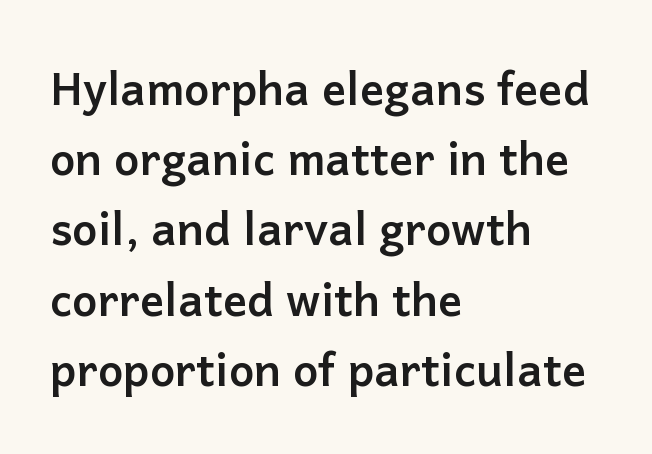
The block of text has a typical density, with ordinary space between rows. Between one letter and the next there's only the usual sliver of space. Summary of weight: heavy, a full bold. Varying glyph widths throughout — classic text-font behaviour. Italic: no, the glyphs are upright roman.
